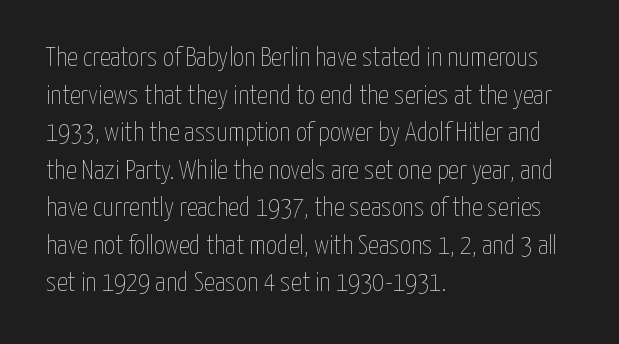
The image shows 27 px text type, upright; set left-aligned, normal line spacing (1.39x), normal letter spacing, not underlined.
